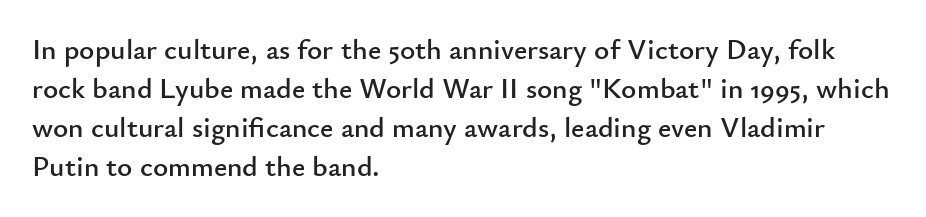
{"serif": "no", "italic": "no", "width": "normal", "stroke_contrast": "low", "x_height": "small", "monospaced": "no", "underline": "no", "align": "left", "line_spacing": "normal", "line_spacing_ratio": 1.34, "letter_spacing": "normal", "letter_spacing_em": 0.0, "glyph_px": 29}
